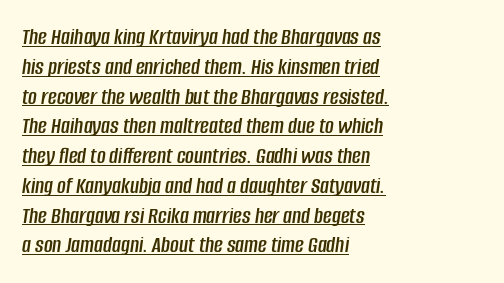
{"italic": "yes", "lean": "right", "slant_degrees": 8, "underline": "yes", "align": "left", "line_spacing_ratio": 1.24, "letter_spacing": "normal", "letter_spacing_em": 0.0, "glyph_px": 24}
